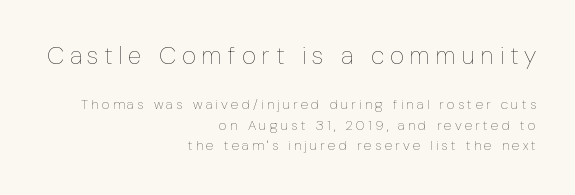
Reading down the block, your eye finds every line finishing at a fixed right position. The letters look calm and open, with moderate or lighter stems. Large over small — that's the arrangement of the two blocks here. Unlike italic type, these characters show no tilt at all. Words appear elongated and porous because spacing is wide.
